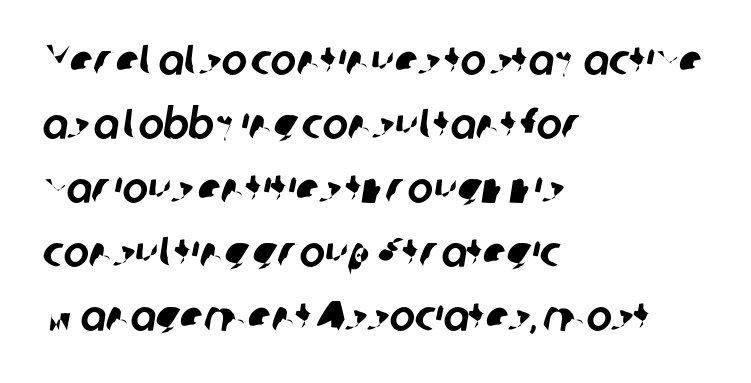
The image shows 43 px sans-serif type; set left-aligned, normal line spacing (1.49x), normal letter spacing, not underlined; low stroke contrast and a medium x-height.
